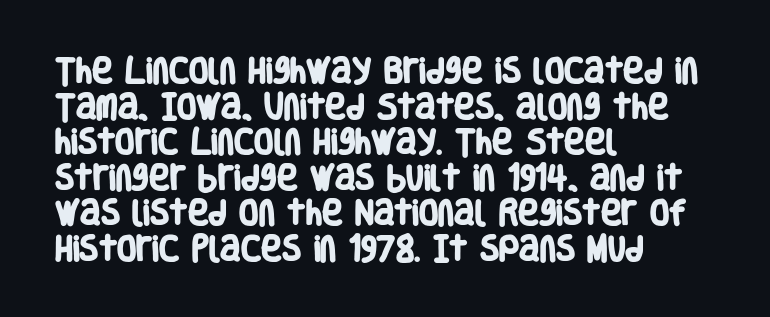
The image shows 28 px heavy, condensed sans-serif type; set left-aligned, normal line spacing (1.27x), normal letter spacing, not underlined; low stroke contrast and a large x-height.
